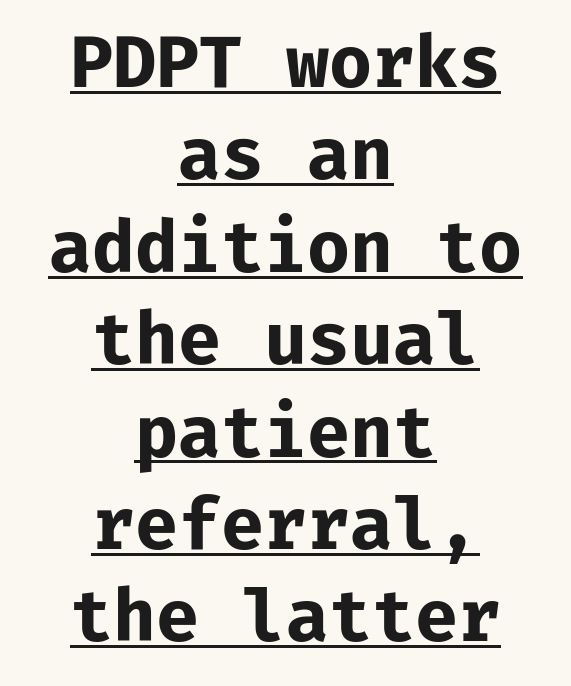
Q: Is the text bold? A: Yes.
Q: Is the text italic (slanted)? A: No, it is upright.
Q: Is the typeface a serif or a sans-serif typeface? A: Sans-serif.
Q: Is the text underlined? A: Yes.
Q: How is the paragraph aligned? A: Centered.
Q: Is the spacing between letters normal or unusually wide? A: Normal.
Q: Is the spacing between lines tight, normal or loose? A: Normal.
Q: Width (condensed, normal, or wide)? A: Normal.
Q: Stroke contrast? A: Low.
Q: x-height? A: Medium.
Q: Monospaced? A: Yes.
